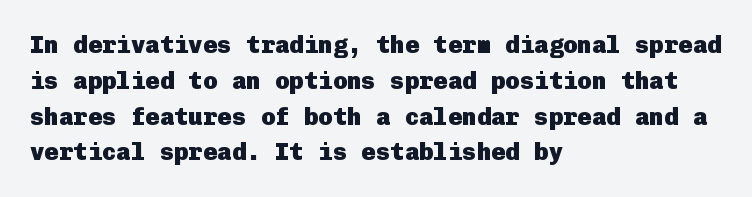
The image shows 24 px bold type, upright; set left-aligned, normal line spacing (1.49x), normal letter spacing, not underlined.
